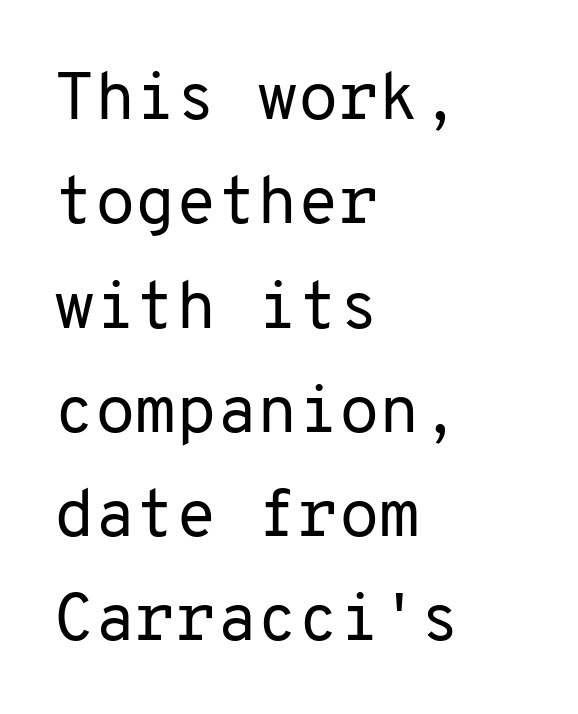
{"serif": "no", "italic": "no", "bold": "no", "weight": "regular", "width": "normal", "stroke_contrast": "low", "x_height": "medium", "monospaced": "yes", "underline": "no", "align": "left", "line_spacing": "normal", "line_spacing_ratio": 1.58, "letter_spacing": "normal", "letter_spacing_em": 0.0, "glyph_px": 66}
